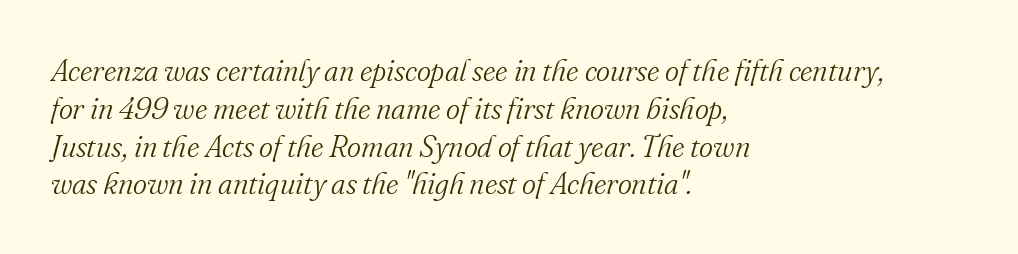
The image shows 30 px light serif type, italic (leaning right); set left-aligned, normal line spacing (1.26x), normal letter spacing, not underlined; medium stroke contrast and a small x-height.
